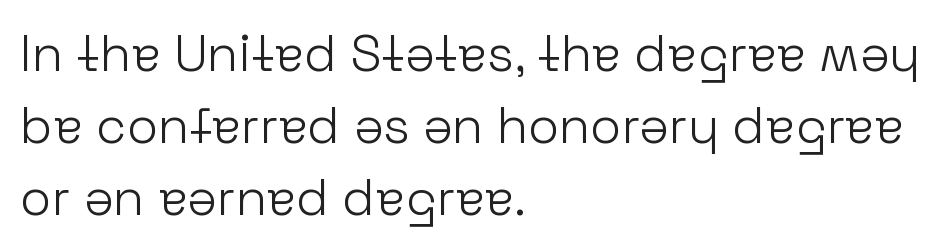
Q: Is the text bold? A: No.
Q: Is the text italic (slanted)? A: No, it is upright.
Q: Is the typeface a serif or a sans-serif typeface? A: Sans-serif.
Q: Is the text underlined? A: No.
Q: How is the paragraph aligned? A: Left-aligned.
Q: Is the spacing between letters normal or unusually wide? A: Normal.
Q: Is the spacing between lines tight, normal or loose? A: Normal.
Q: Width (condensed, normal, or wide)? A: Normal.
Q: Stroke contrast? A: Low.
Q: x-height? A: Medium.
Q: Monospaced? A: No.
